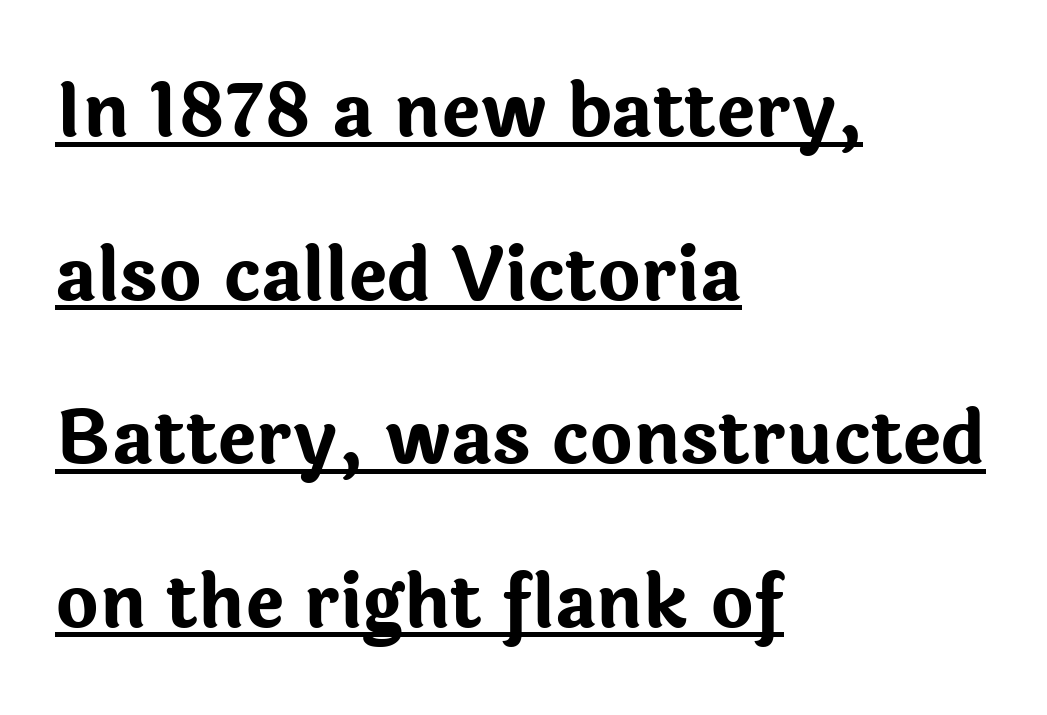
{"serif": "no", "italic": "no", "bold": "yes", "weight": "bold", "width": "normal", "stroke_contrast": "low", "x_height": "medium", "monospaced": "no", "underline": "yes", "align": "left", "line_spacing": "loose", "line_spacing_ratio": 2.24, "letter_spacing": "normal", "letter_spacing_em": 0.0, "glyph_px": 73}
